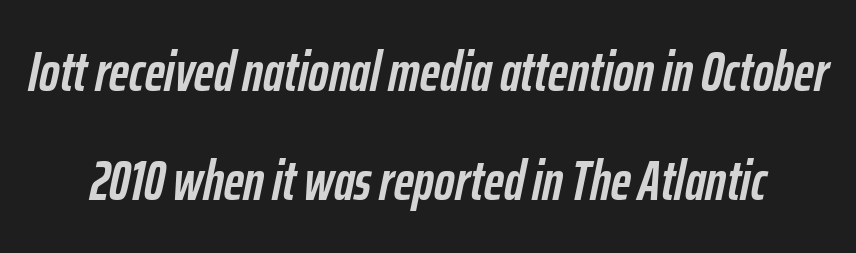
Q: Is the text bold? A: Yes.
Q: Is the text italic (slanted)? A: Yes, it leans right by about 12 degrees.
Q: Is the text underlined? A: No.
Q: Is the spacing between letters normal or unusually wide? A: Normal.
Q: Is the spacing between lines tight, normal or loose? A: Loose.
Q: Width (condensed, normal, or wide)? A: Condensed.
Q: Stroke contrast? A: Low.
Q: x-height? A: Medium.
Q: Monospaced? A: No.
